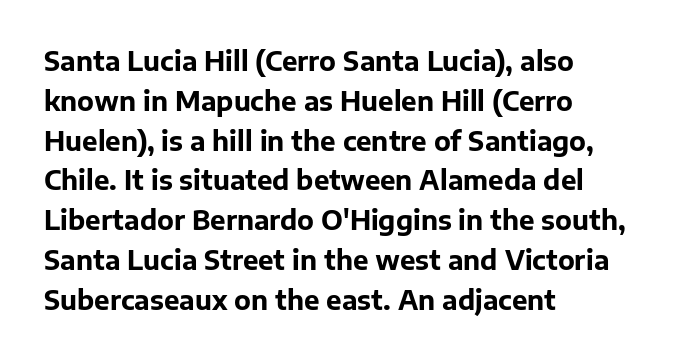
Plenty of ink on the page — the face is bold. Vertical spacing — default. Descenders hang freely into open space. All the whitespace from short lines collects on the right. This rendering leaves character spacing at its baseline value. Do the letters lean? They stand straight.
